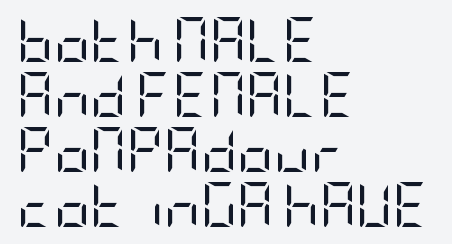
{"serif": "no", "italic": "no", "bold": "no", "weight": "regular", "width": "condensed", "stroke_contrast": "low", "x_height": "large", "underline": "no", "align": "left", "line_spacing_ratio": 1.22, "letter_spacing": "normal", "letter_spacing_em": 0.0, "glyph_px": 45}
